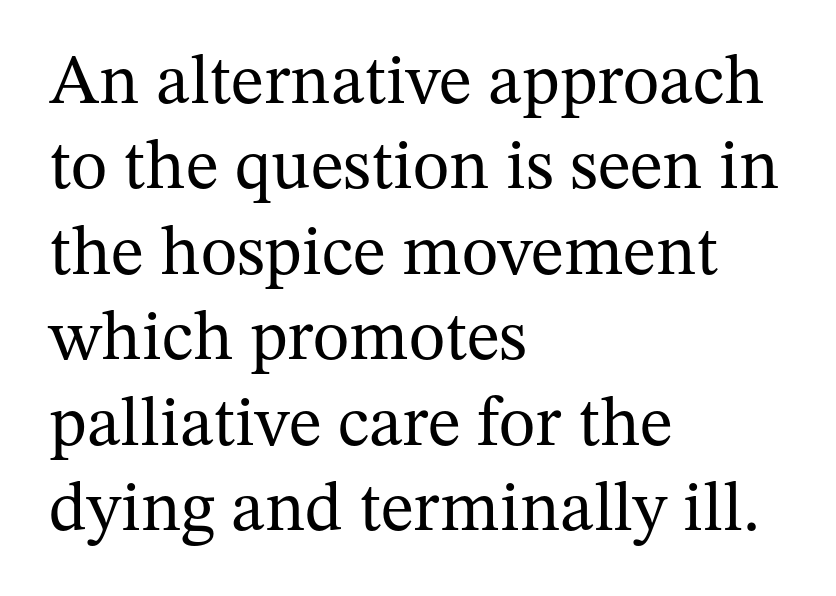
The image shows 70 px regular-weight serif type, upright; set left-aligned, line spacing 1.22x, normal letter spacing, not underlined; medium stroke contrast and a medium x-height.
